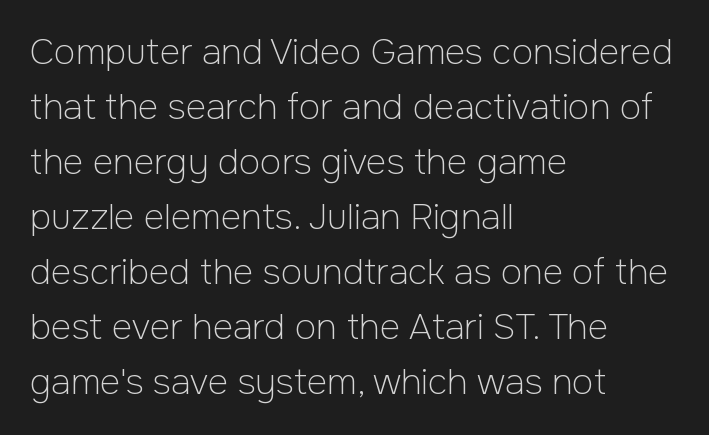
{"serif": "no", "italic": "no", "bold": "no", "weight": "light", "width": "normal", "stroke_contrast": "low", "x_height": "medium", "monospaced": "no", "underline": "no", "align": "left", "line_spacing": "normal", "line_spacing_ratio": 1.57, "letter_spacing": "normal", "letter_spacing_em": 0.0, "glyph_px": 35}
